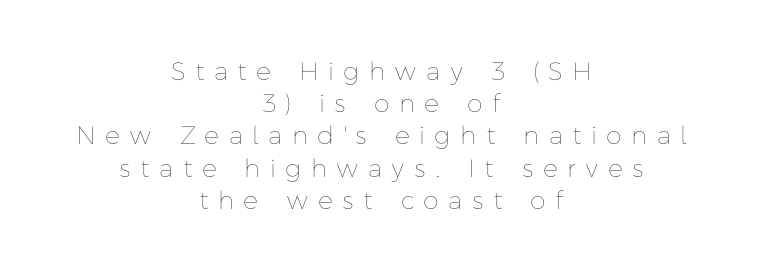
The image shows 25 px text type, upright; set centered, normal line spacing (1.29x), unusually wide letter spacing (+0.44 em), not underlined.
